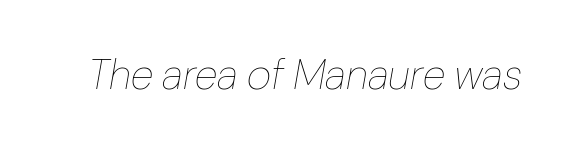
Q: Is the text bold? A: No.
Q: Is the text italic (slanted)? A: Yes, it leans right by about 10 degrees.
Q: Is the text underlined? A: No.
Q: Is the spacing between letters normal or unusually wide? A: Normal.
Q: Width (condensed, normal, or wide)? A: Normal.
Q: Stroke contrast? A: Low.
Q: x-height? A: Medium.
Q: Monospaced? A: No.
